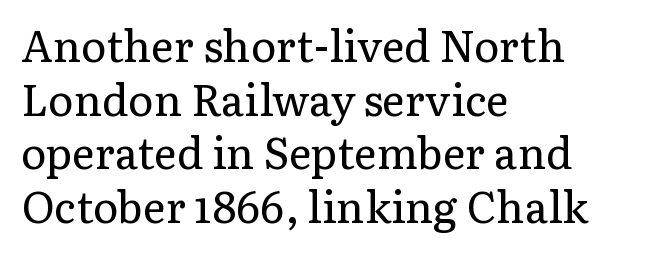
The horizontal fit of the characters is conventional and even. This rendering employs a face with finishing strokes, i.e., a serif. The axis of the letterforms is exactly vertical. The space between consecutive lines is moderate. In CSS terms this would be text-align: left. Caption: face not bold, strokes unweighted.
